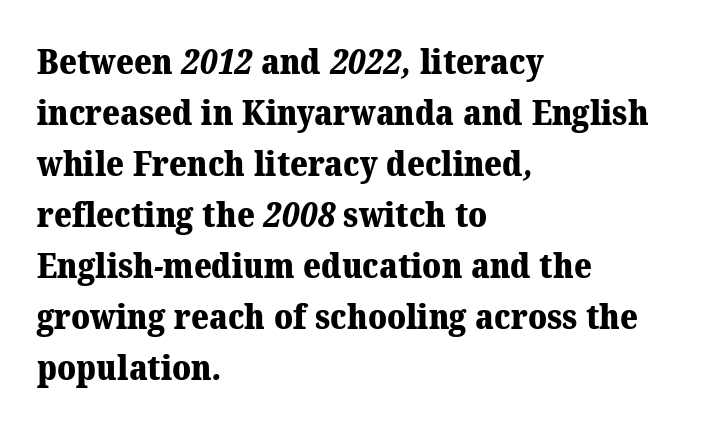
The image shows 34 px heavy serif type; set left-aligned, normal line spacing (1.5x), normal letter spacing, not underlined; medium stroke contrast and a medium x-height.
